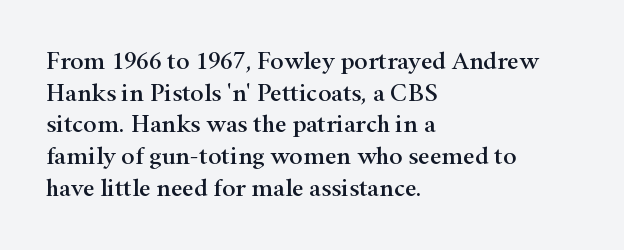
Q: Is the text italic (slanted)? A: No, it is upright.
Q: Is the text underlined? A: No.
Q: How is the paragraph aligned? A: Left-aligned.
Q: Is the spacing between letters normal or unusually wide? A: Normal.
Q: Is the spacing between lines tight, normal or loose? A: Normal.
